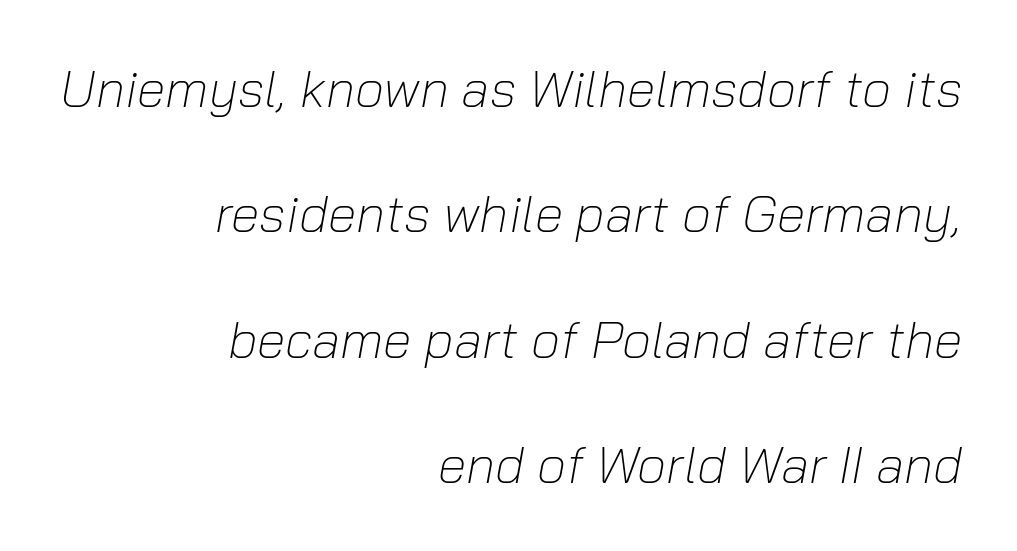
The image shows 52 px light type, italic (leaning right); set right-aligned, loose line spacing (2.41x), normal letter spacing, not underlined; low stroke contrast and a medium x-height.
